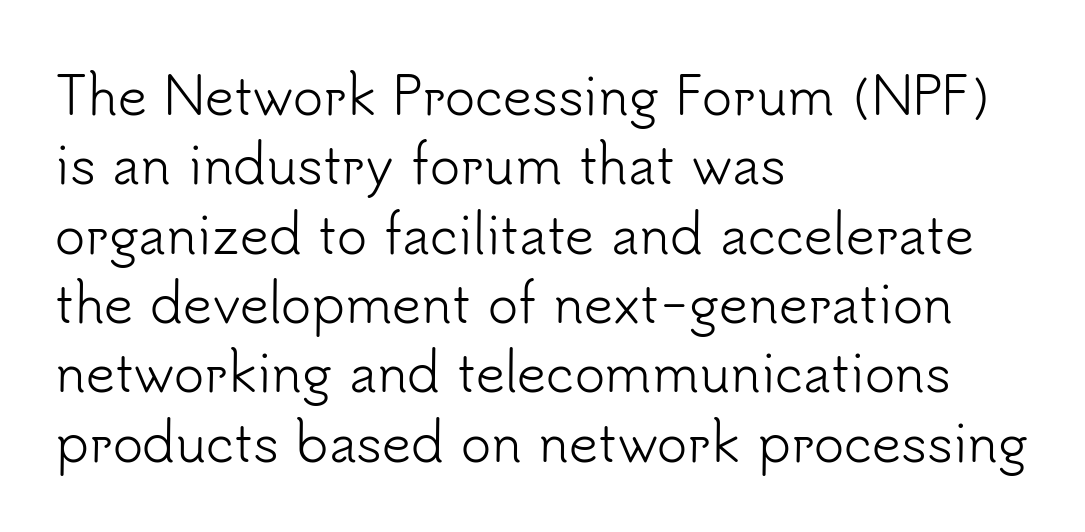
{"serif": "no", "italic": "no", "bold": "no", "weight": "light", "width": "normal", "stroke_contrast": "low", "x_height": "small", "monospaced": "no", "underline": "no", "align": "left", "line_spacing": "normal", "line_spacing_ratio": 1.36, "letter_spacing": "normal", "letter_spacing_em": 0.0, "glyph_px": 51}
